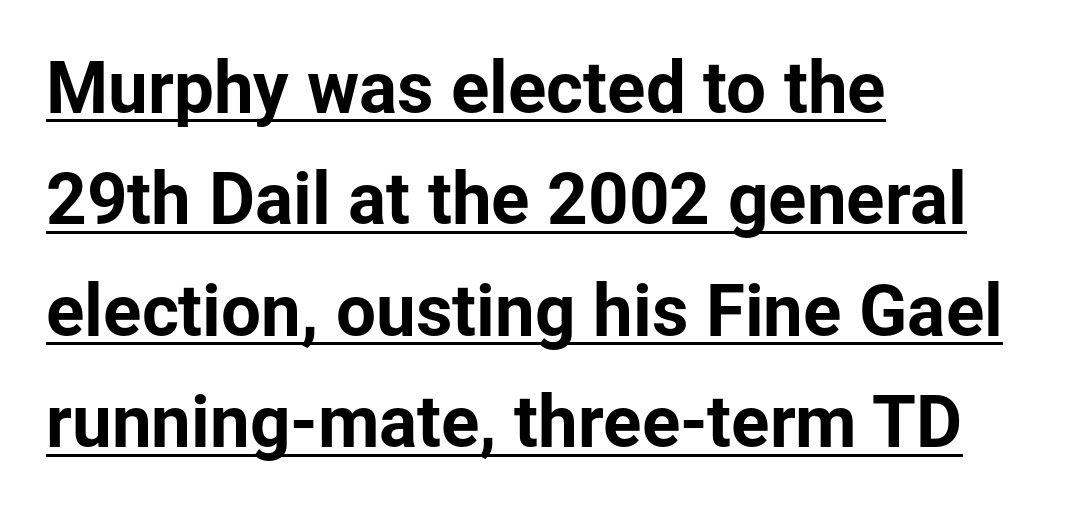
Q: Is the text italic (slanted)? A: No, it is upright.
Q: Is the typeface a serif or a sans-serif typeface? A: Sans-serif.
Q: Is the text underlined? A: Yes.
Q: How is the paragraph aligned? A: Left-aligned.
Q: Is the spacing between letters normal or unusually wide? A: Normal.
Q: Is the spacing between lines tight, normal or loose? A: Normal.
Q: Width (condensed, normal, or wide)? A: Normal.
Q: Stroke contrast? A: Low.
Q: x-height? A: Medium.
Q: Monospaced? A: No.
